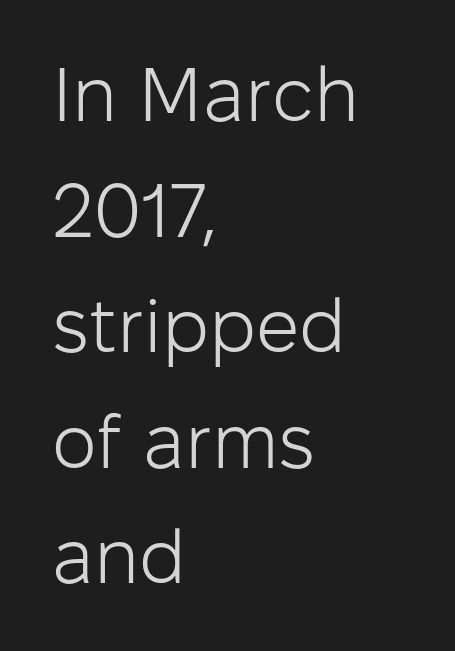
The image shows 76 px light sans-serif type, upright; set left-aligned, normal line spacing (1.52x), normal letter spacing, not underlined; low stroke contrast and a medium x-height.
